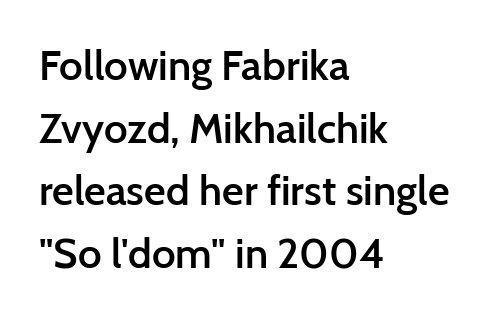
{"serif": "no", "italic": "no", "bold": "semi", "weight": "semibold", "width": "normal", "stroke_contrast": "low", "x_height": "medium", "monospaced": "no", "underline": "no", "align": "left", "line_spacing": "normal", "line_spacing_ratio": 1.49, "letter_spacing": "normal", "letter_spacing_em": 0.0, "glyph_px": 42}
